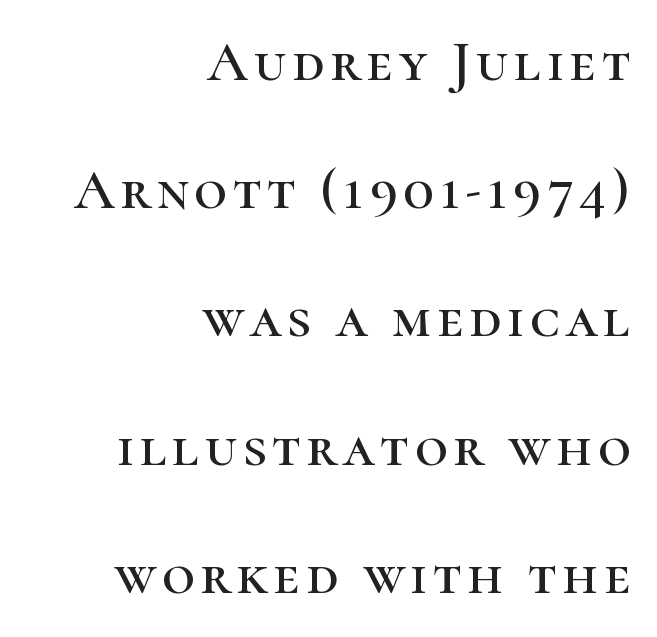
The image shows 57 px serif type, upright; set right-aligned, loose line spacing (2.25x), not underlined; high stroke contrast and a medium x-height.
